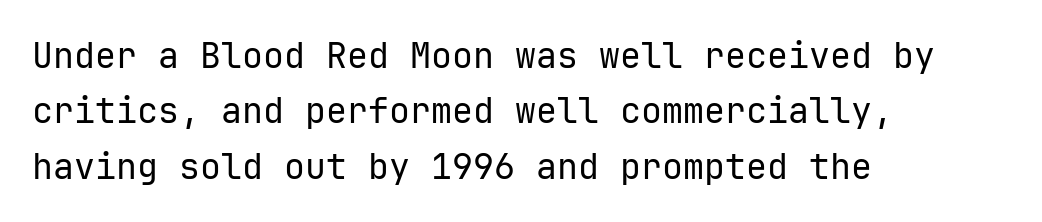
The image shows 35 px regular-weight sans-serif type, upright; set left-aligned, normal line spacing (1.58x), normal letter spacing, not underlined; low stroke contrast and a medium x-height.
